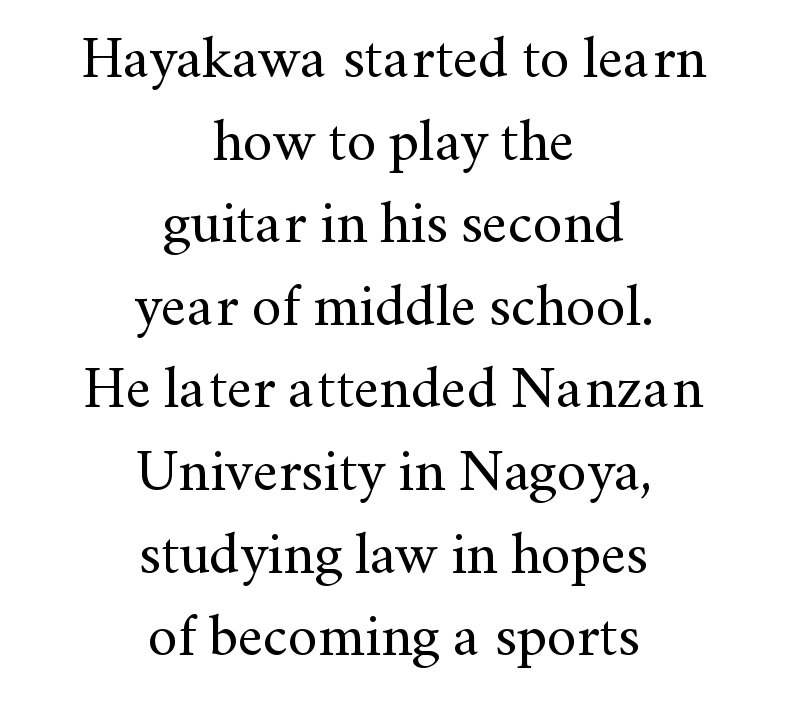
Q: Is the text bold? A: No.
Q: Is the text italic (slanted)? A: No, it is upright.
Q: Is the typeface a serif or a sans-serif typeface? A: Serif.
Q: Is the text underlined? A: No.
Q: How is the paragraph aligned? A: Centered.
Q: Is the spacing between letters normal or unusually wide? A: Normal.
Q: Is the spacing between lines tight, normal or loose? A: Normal.
Q: Width (condensed, normal, or wide)? A: Normal.
Q: Stroke contrast? A: Medium.
Q: x-height? A: Small.
Q: Monospaced? A: No.
